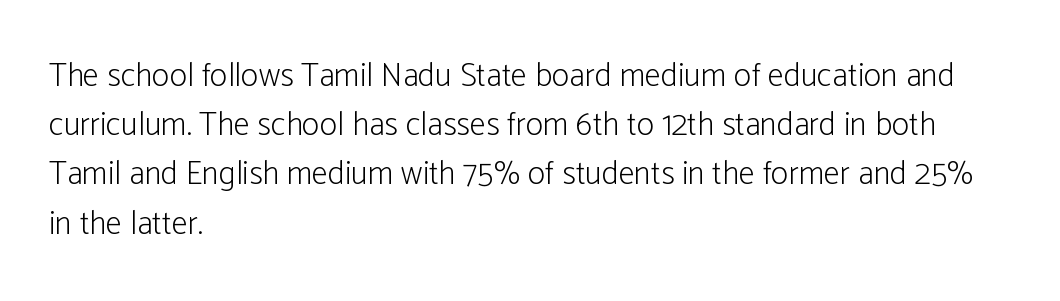
Vertical stems look standard width or narrower in stroke. The passage shown is typed in a proportional face where columns would drift. Quick note: interline space is typical. Bare-footed words on every line.
